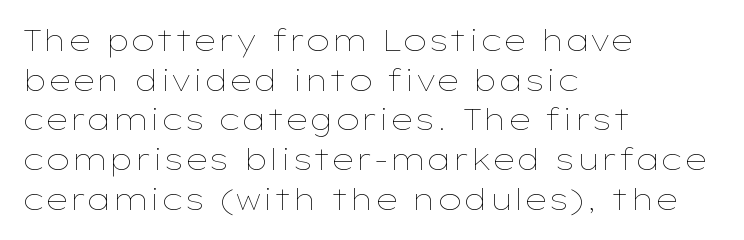
The block of text has a typical density, with ordinary space between rows. Weight: not bold — regular or lighter. Notice how the passage keeps a crisp vertical edge on the left only. Each row of text sits above clean, open space. Is this a fixed-width face? No — the glyphs have proportional, varying widths. This sample uses plain, unmodified letter spacing.
